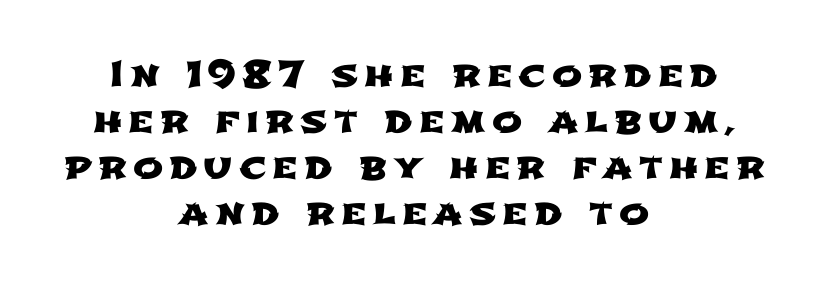
{"serif": "no", "width": "wide", "stroke_contrast": "low", "x_height": "medium", "monospaced": "no", "underline": "no", "align": "center", "line_spacing": "normal", "line_spacing_ratio": 1.28, "glyph_px": 36}
